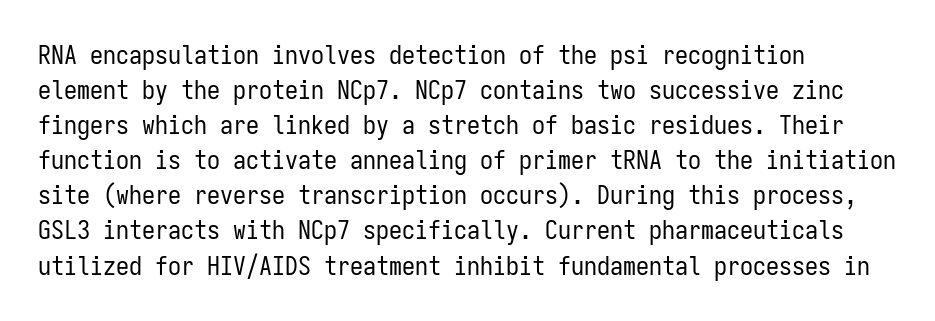
How are the letters spaced? Ordinarily, with no added tracking. Has an underline been added? It has not. Honestly, the row spacing looks completely unremarkable. The font is comparable to plain body text, perhaps lighter. Visually the block forms a straight wall on the left and a jagged coastline on the right.
